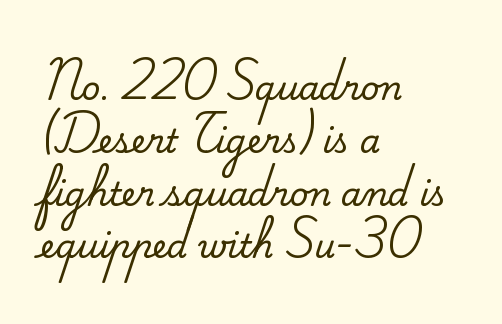
Q: Is the text italic (slanted)? A: Yes.
Q: Is the typeface a serif or a sans-serif typeface? A: Serif.
Q: Is the text underlined? A: No.
Q: How is the paragraph aligned? A: Left-aligned.
Q: Is the spacing between letters normal or unusually wide? A: Normal.
Q: Is the spacing between lines tight, normal or loose? A: Normal.
Q: Width (condensed, normal, or wide)? A: Normal.
Q: Stroke contrast? A: Medium.
Q: x-height? A: Small.
Q: Monospaced? A: No.
